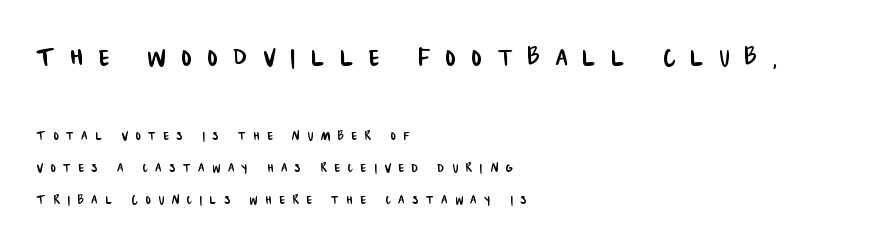
The image shows 32 px condensed sans-serif type; set left-aligned, loose line spacing (1.99x), unusually wide letter spacing (+0.48 em), not underlined; the first (top) block is 2.0x larger; low stroke contrast and a large x-height.
